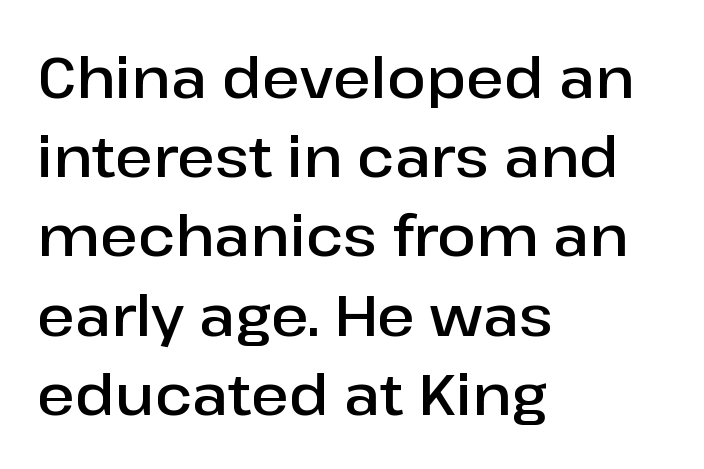
The image shows 57 px semibold sans-serif type, upright; set left-aligned, normal line spacing (1.39x), normal letter spacing, not underlined; low stroke contrast and a medium x-height.
